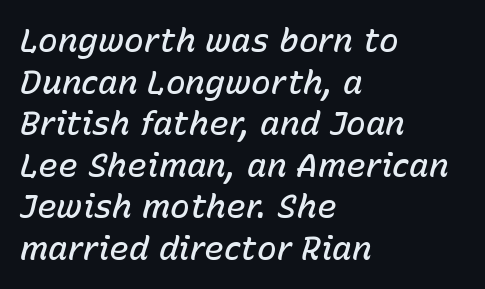
Q: Is the text bold? A: Semi-bold.
Q: Is the text italic (slanted)? A: Yes, it leans right by about 15 degrees.
Q: Is the text underlined? A: No.
Q: How is the paragraph aligned? A: Left-aligned.
Q: Is the spacing between letters normal or unusually wide? A: Normal.
Q: Is the spacing between lines tight, normal or loose? A: Normal.
Q: Width (condensed, normal, or wide)? A: Normal.
Q: Stroke contrast? A: Low.
Q: x-height? A: Medium.
Q: Monospaced? A: No.
